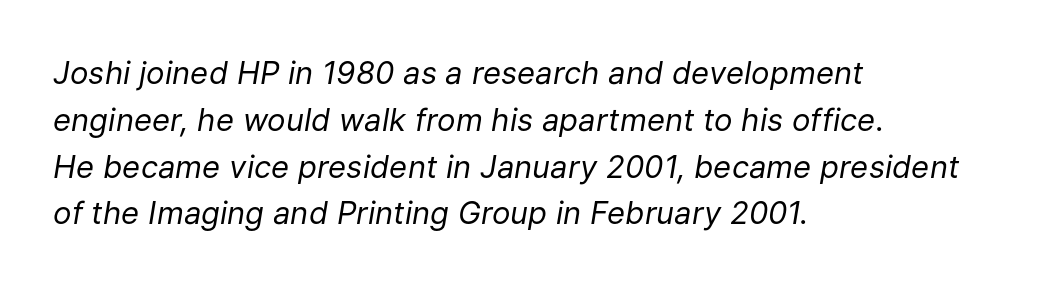
The image shows 31 px regular-weight type, italic (leaning right); set left-aligned, normal line spacing (1.51x), normal letter spacing, not underlined; low stroke contrast and a medium x-height.
